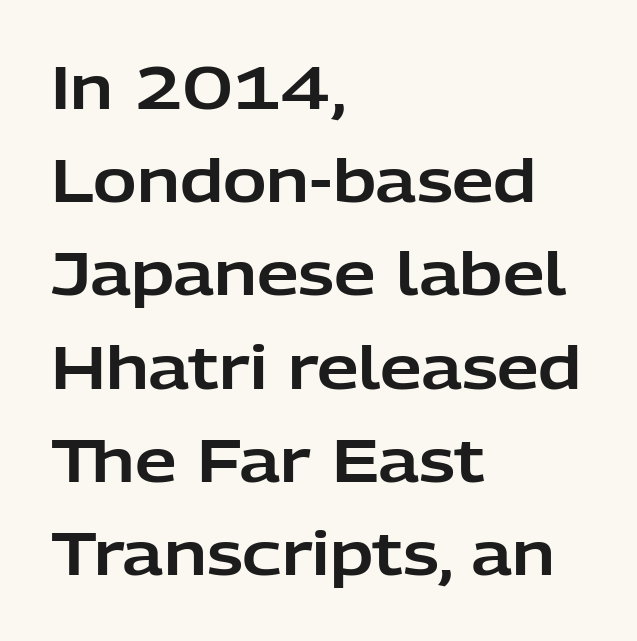
{"serif": "no", "italic": "no", "width": "normal", "stroke_contrast": "low", "x_height": "medium", "monospaced": "no", "underline": "no", "align": "left", "line_spacing": "normal", "line_spacing_ratio": 1.58, "letter_spacing": "normal", "letter_spacing_em": 0.0, "glyph_px": 59}
